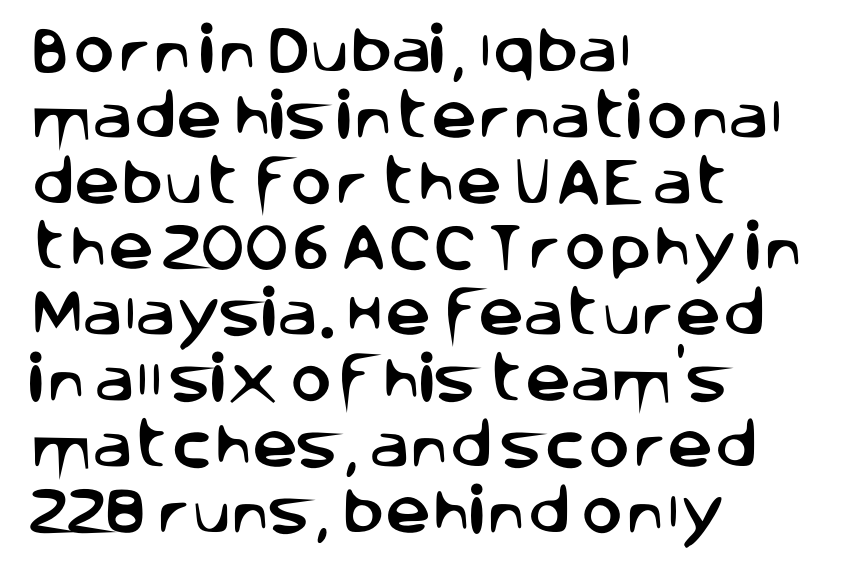
Q: Is the text italic (slanted)? A: No, it is upright.
Q: Is the typeface a serif or a sans-serif typeface? A: Sans-serif.
Q: Is the text underlined? A: No.
Q: How is the paragraph aligned? A: Left-aligned.
Q: Is the spacing between letters normal or unusually wide? A: Normal.
Q: Is the spacing between lines tight, normal or loose? A: Normal.
Q: Width (condensed, normal, or wide)? A: Normal.
Q: Stroke contrast? A: Low.
Q: x-height? A: Large.
Q: Monospaced? A: No.
